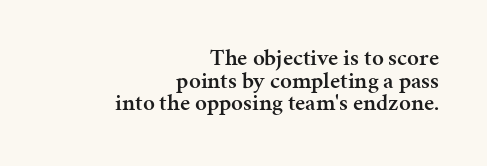
{"italic": "no", "bold": "semi", "underline": "no", "align": "right", "line_spacing": "tight", "line_spacing_ratio": 0.98, "letter_spacing": "normal", "letter_spacing_em": 0.0, "glyph_px": 23}
